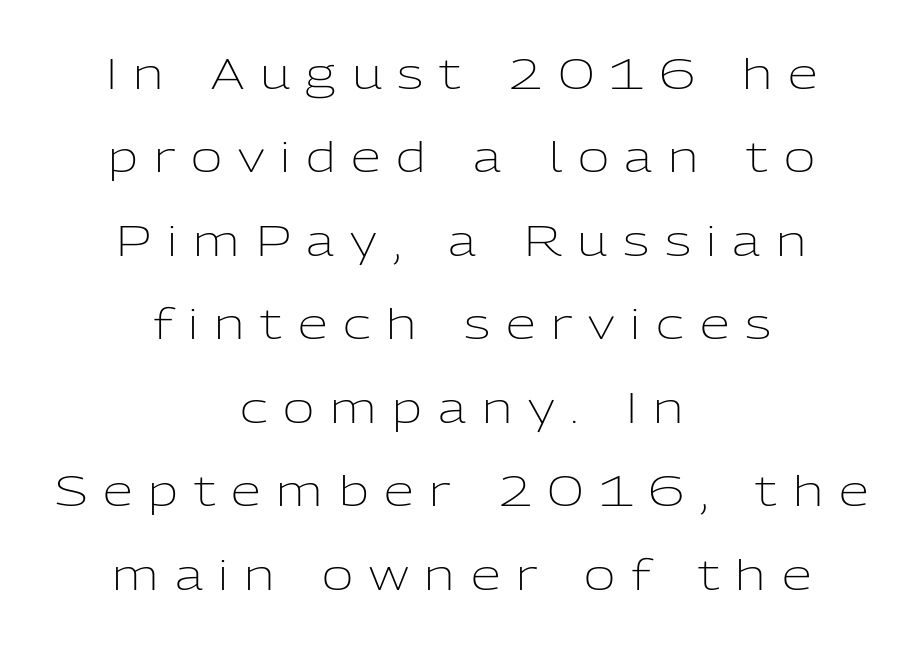
Q: Is the text bold? A: No.
Q: Is the text italic (slanted)? A: No, it is upright.
Q: Is the typeface a serif or a sans-serif typeface? A: Sans-serif.
Q: Is the text underlined? A: No.
Q: How is the paragraph aligned? A: Centered.
Q: Is the spacing between letters normal or unusually wide? A: Unusually wide.
Q: Is the spacing between lines tight, normal or loose? A: Loose.
Q: Width (condensed, normal, or wide)? A: Normal.
Q: Stroke contrast? A: Low.
Q: x-height? A: Medium.
Q: Monospaced? A: No.
